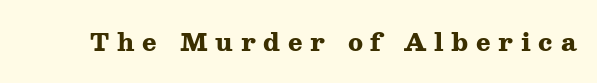
Bare-footed words on every line. Italic? Not at all — the glyphs are vertical. The tracking jumps out immediately: characters are airy and widely separated. A dark, heavy texture on the line: the type is bold.
